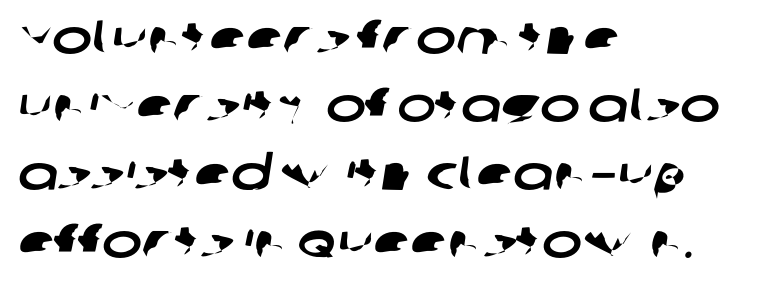
Underline: absent. The face used here is proportionally spaced, like ordinary book or web type. The designer went with a sans here, leaving each stem footless. Here the glyphs are tracked normally, forming tight word shapes. Left-aligned paragraph, ragged on the right. In terms of leading, this rendering sits right in the middle.
